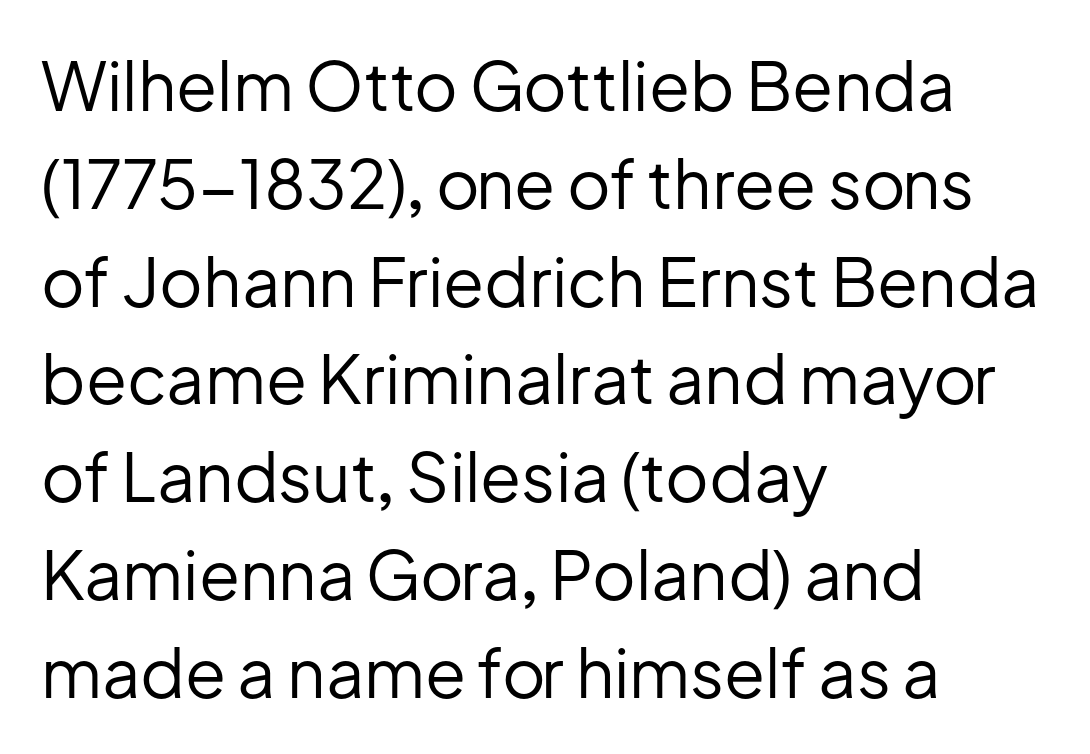
Q: Is the text bold? A: No.
Q: Is the text italic (slanted)? A: No, it is upright.
Q: Is the typeface a serif or a sans-serif typeface? A: Sans-serif.
Q: Is the text underlined? A: No.
Q: How is the paragraph aligned? A: Left-aligned.
Q: Is the spacing between letters normal or unusually wide? A: Normal.
Q: Is the spacing between lines tight, normal or loose? A: Normal.
Q: Width (condensed, normal, or wide)? A: Normal.
Q: Stroke contrast? A: Low.
Q: x-height? A: Medium.
Q: Monospaced? A: No.
